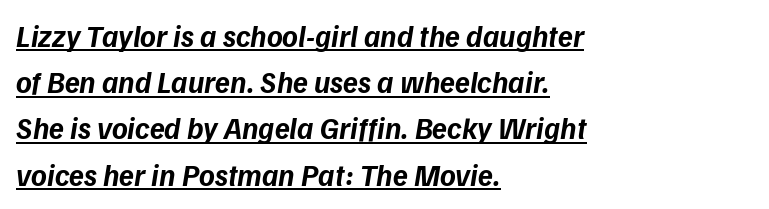
Q: Is the text bold? A: Yes.
Q: Is the typeface a serif or a sans-serif typeface? A: Sans-serif.
Q: Is the text underlined? A: Yes.
Q: How is the paragraph aligned? A: Left-aligned.
Q: Is the spacing between letters normal or unusually wide? A: Normal.
Q: Is the spacing between lines tight, normal or loose? A: Normal.
Q: Width (condensed, normal, or wide)? A: Normal.
Q: Stroke contrast? A: Low.
Q: x-height? A: Medium.
Q: Monospaced? A: No.
